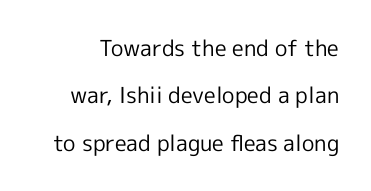
Q: Is the text bold? A: No.
Q: Is the text italic (slanted)? A: No, it is upright.
Q: Is the text underlined? A: No.
Q: Is the spacing between letters normal or unusually wide? A: Normal.
Q: Is the spacing between lines tight, normal or loose? A: Loose.
